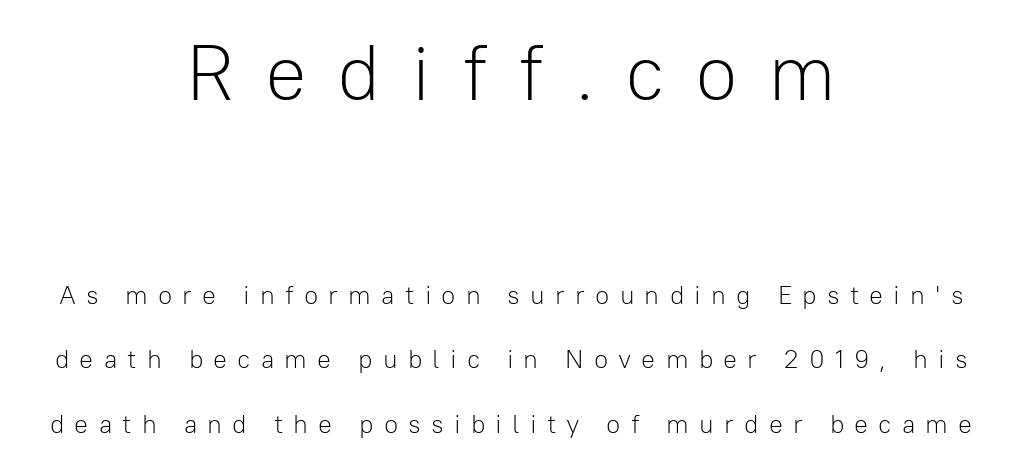
{"serif": "no", "italic": "no", "bold": "no", "weight": "light", "width": "normal", "stroke_contrast": "low", "x_height": "medium", "monospaced": "no", "underline": "no", "align": "center", "line_spacing": "loose", "line_spacing_ratio": 2.48, "letter_spacing": "wide", "letter_spacing_em": 0.39, "larger_block": "first", "size_ratio": 3.0, "glyph_px": 78}
